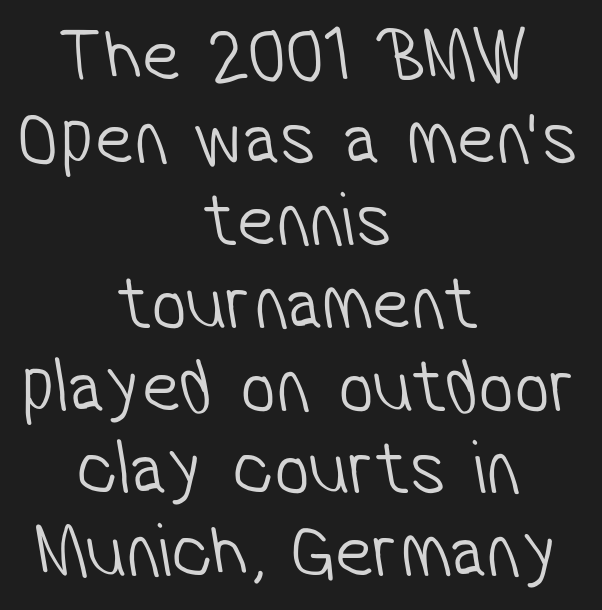
Q: Is the text bold? A: No.
Q: Is the typeface a serif or a sans-serif typeface? A: Sans-serif.
Q: Is the text underlined? A: No.
Q: How is the paragraph aligned? A: Centered.
Q: Is the spacing between letters normal or unusually wide? A: Normal.
Q: Is the spacing between lines tight, normal or loose? A: Tight.
Q: Width (condensed, normal, or wide)? A: Condensed.
Q: Stroke contrast? A: Low.
Q: x-height? A: Medium.
Q: Monospaced? A: No.
